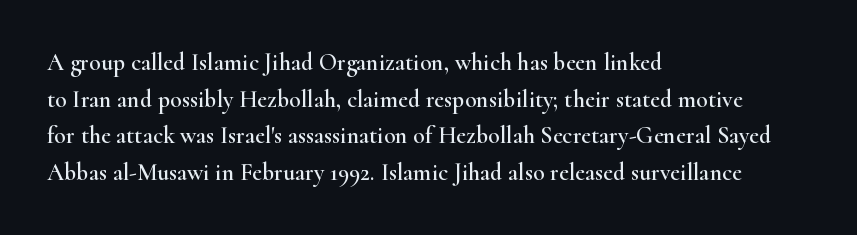
{"italic": "no", "underline": "no", "align": "left", "line_spacing": "normal", "line_spacing_ratio": 1.53, "letter_spacing": "normal", "letter_spacing_em": 0.0, "glyph_px": 24}
